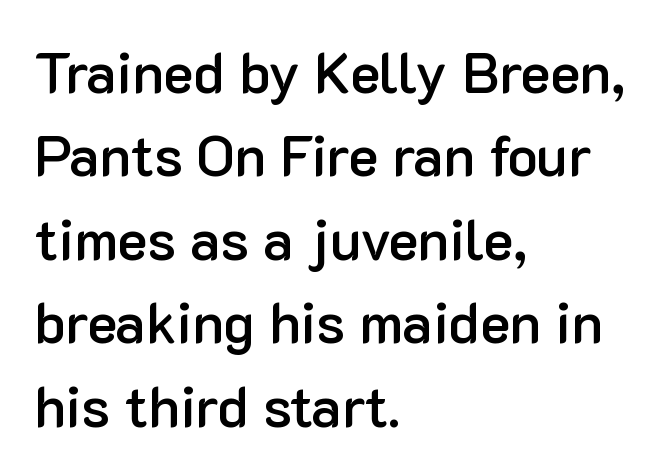
The face used here is a sans, in the tradition of grotesques and geometrics. Interline gaps are of average width in this sample. The letters are semibold — heavier than regular but short of a full bold. This sample uses an upright cut, with every glyph sitting square on the baseline. One-word summary of the alignment: left.
